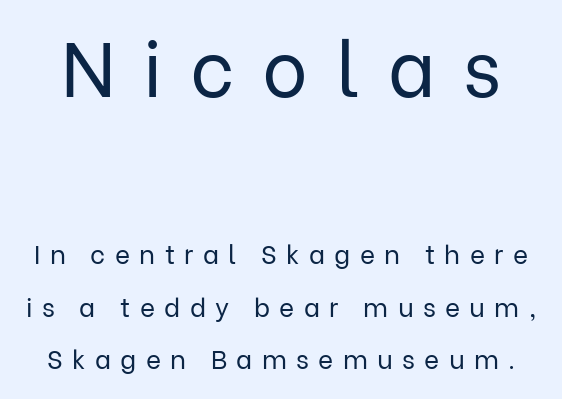
{"serif": "no", "italic": "no", "bold": "no", "weight": "regular", "width": "normal", "stroke_contrast": "low", "x_height": "medium", "monospaced": "no", "underline": "no", "line_spacing": "loose", "line_spacing_ratio": 2.01, "letter_spacing": "wide", "letter_spacing_em": 0.36, "larger_block": "first", "size_ratio": 2.96, "glyph_px": 77}
